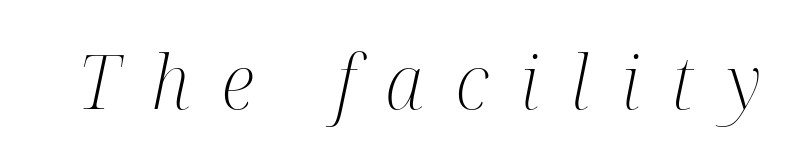
{"serif": "yes", "italic": "yes", "lean": "right", "slant_degrees": 12, "bold": "no", "weight": "light", "width": "condensed", "stroke_contrast": "medium", "x_height": "medium", "monospaced": "no", "underline": "no", "letter_spacing": "wide", "letter_spacing_em": 0.43, "glyph_px": 74}
